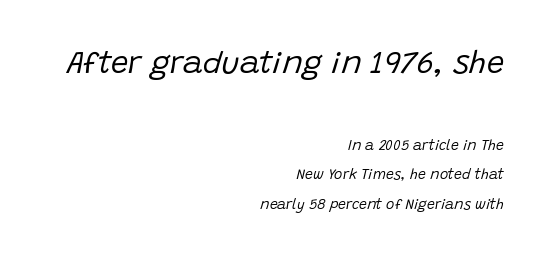
Weight: regular or lighter. Glance below the letters and you will spot only blank space. Think of a printed novel: that variable character pitch is what you see here. A flush-right, rag-left setting is used for this passage. Words appear dense and cohesive because spacing is normal.
